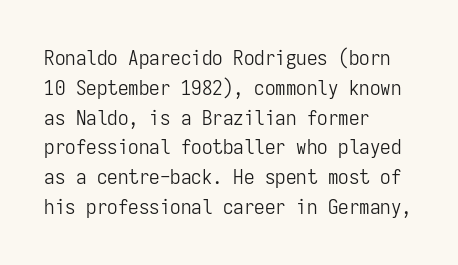
Quick note: interline space is typical. Nothing unusual about the tracking: characters are spaced as the font intends. Unmarked baselines from the first word to the last. No italicization has been applied; the sample stays upright.
